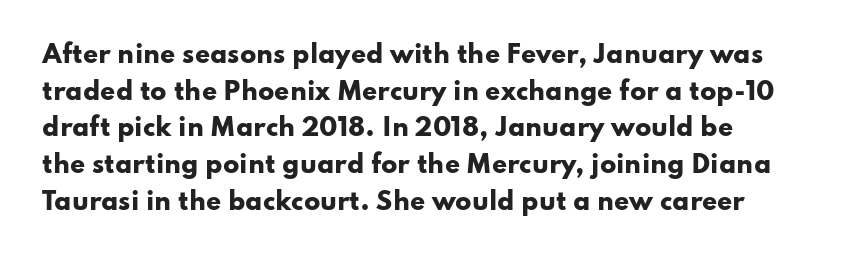
{"italic": "no", "bold": "yes", "underline": "no", "align": "left", "line_spacing": "normal", "line_spacing_ratio": 1.53, "letter_spacing": "normal", "letter_spacing_em": 0.0, "glyph_px": 24}
